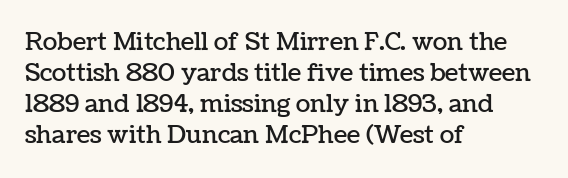
The image shows 24 px text type, upright; set left-aligned, normal line spacing (1.29x), normal letter spacing, not underlined.
